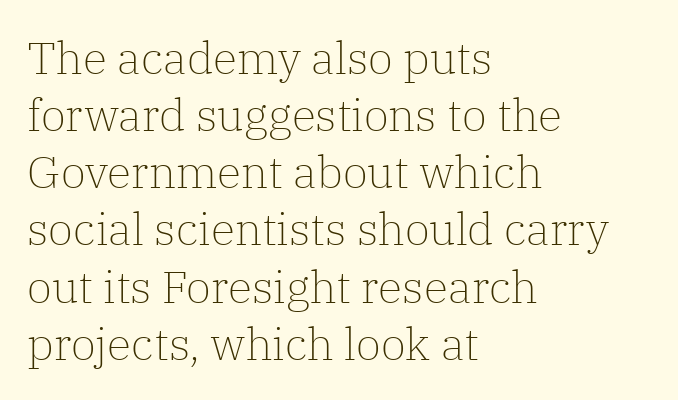
Here the designer chose a conventional face with non-uniform glyph widths. The font is comparable to plain body text, perhaps lighter. Is there much room between lines? A standard amount, neither cramped nor airy. Note: serifs present on the glyphs. Vertical strokes here are truly vertical.
